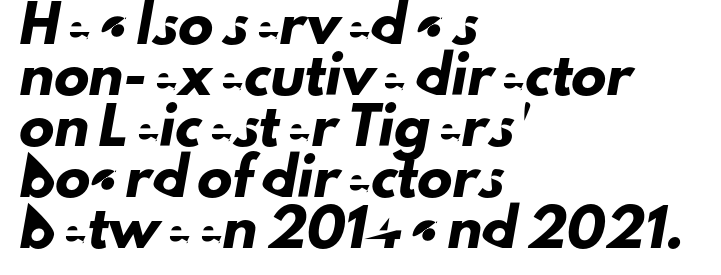
This rendering employs a face without finishing strokes, i.e., a sans-serif. Descender tails drop into unmarked territory. Visually the block forms a straight wall on the left and a jagged coastline on the right. What stands out about the letter spacing? Nothing — it is the standard amount.
